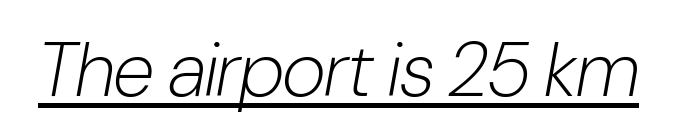
The image shows 76 px light, condensed type, italic (leaning right); set normal letter spacing, underlined; low stroke contrast and a medium x-height.
